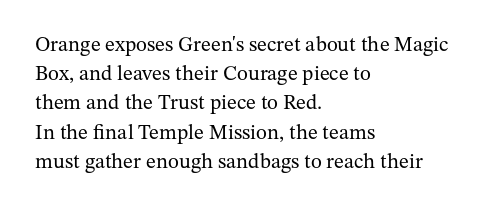
The image shows 21 px text type, upright; set left-aligned, normal line spacing (1.39x), normal letter spacing, not underlined.
